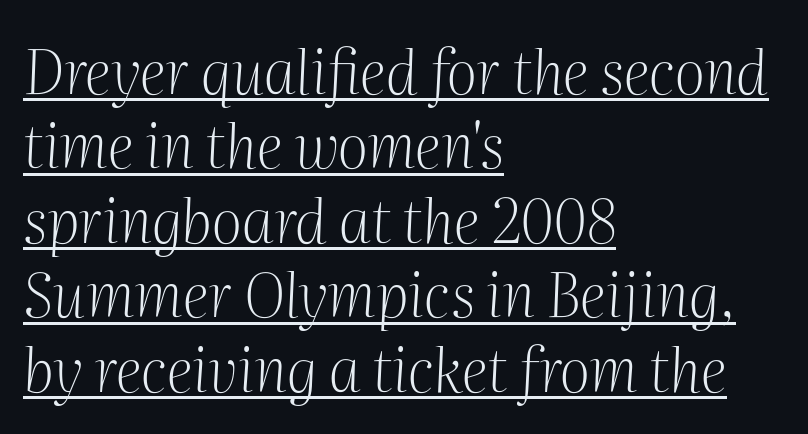
{"serif": "yes", "italic": "yes", "lean": "right", "slant_degrees": 2, "bold": "no", "weight": "light", "width": "normal", "stroke_contrast": "medium", "x_height": "medium", "monospaced": "no", "underline": "yes", "align": "left", "line_spacing_ratio": 1.24, "letter_spacing": "normal", "letter_spacing_em": 0.0, "glyph_px": 60}
